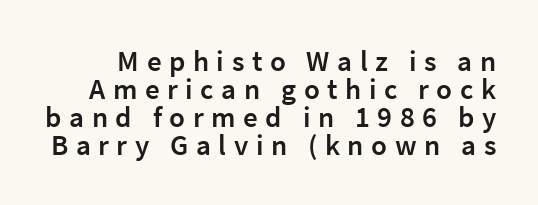
Lines of text with bare space underneath. Tightly led — the rows are bunched. The letters are spread apart with noticeably loose tracking. Each letter keeps its own natural width here, so spacing adapts to shape. The typeface chosen for these lines omits serifs.
